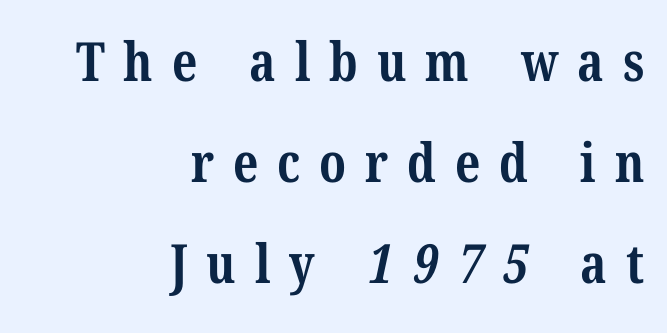
This rendering widens character spacing well past its baseline value. How heavy is the stroke? Heavy — this is a bold. This sample has the flowing, uneven cadence of proportional lettering. The glyphs in this specimen are seriffed. This rendering uses right alignment, leaving the left contour irregular.
